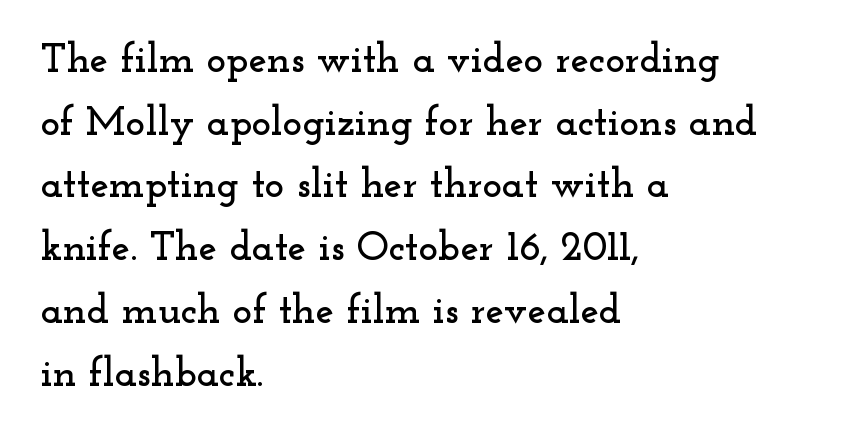
{"serif": "yes", "italic": "no", "width": "wide", "stroke_contrast": "low", "x_height": "small", "monospaced": "no", "underline": "no", "align": "left", "line_spacing": "normal", "line_spacing_ratio": 1.53, "letter_spacing": "normal", "letter_spacing_em": 0.0, "glyph_px": 41}
